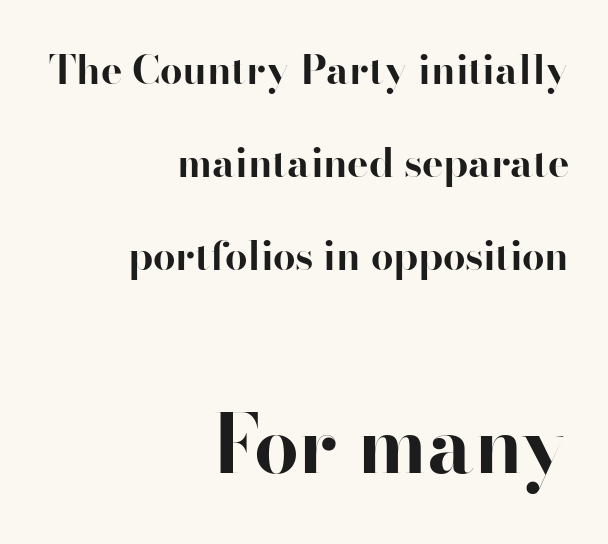
Q: Is the text bold? A: Yes.
Q: Is the text italic (slanted)? A: No, it is upright.
Q: Is the typeface a serif or a sans-serif typeface? A: Sans-serif.
Q: Is the text underlined? A: No.
Q: How is the paragraph aligned? A: Right-aligned.
Q: Is the spacing between letters normal or unusually wide? A: Normal.
Q: Is the spacing between lines tight, normal or loose? A: Loose.
Q: Which block of text is set in a larger size, the first (top) or the second (bottom)? A: The second (bottom) one.
Q: Width (condensed, normal, or wide)? A: Normal.
Q: Stroke contrast? A: High.
Q: x-height? A: Small.
Q: Monospaced? A: No.
